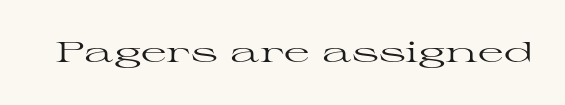
Q: Is the text bold? A: No.
Q: Is the text italic (slanted)? A: No, it is upright.
Q: Is the typeface a serif or a sans-serif typeface? A: Serif.
Q: Is the text underlined? A: No.
Q: Is the spacing between letters normal or unusually wide? A: Normal.
Q: Width (condensed, normal, or wide)? A: Wide.
Q: Stroke contrast? A: High.
Q: x-height? A: Medium.
Q: Monospaced? A: No.
